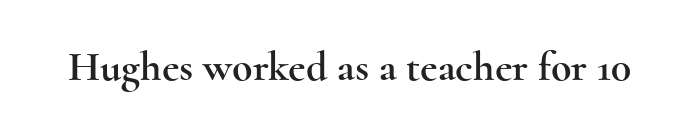
The image shows 42 px wide serif type, upright; set normal letter spacing, not underlined; a small x-height.
